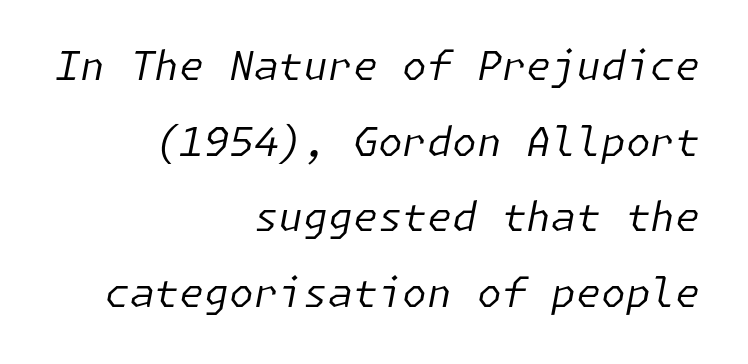
Typeset ragged left — the right edge is the straight one. No chunkiness to these letters — they're not bold. The horizontal fit of the characters is conventional and even. An italicized treatment has been applied to the whole sample. The gap between lines stays unmarked.
